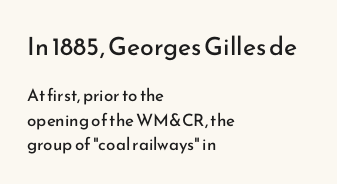
{"italic": "no", "bold": "no", "underline": "no", "align": "left", "line_spacing": "normal", "line_spacing_ratio": 1.42, "letter_spacing": "normal", "letter_spacing_em": 0.0, "larger_block": "first", "size_ratio": 1.47, "glyph_px": 25}
